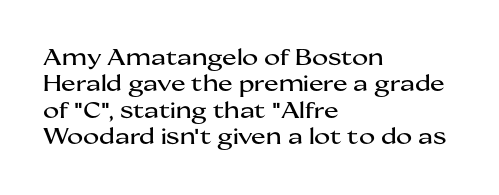
{"italic": "no", "underline": "no", "align": "left", "line_spacing_ratio": 1.2, "letter_spacing": "normal", "letter_spacing_em": 0.0, "glyph_px": 22}
